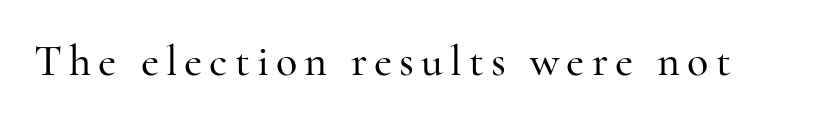
The image shows 44 px serif type, upright; set not underlined; high stroke contrast and a small x-height.
